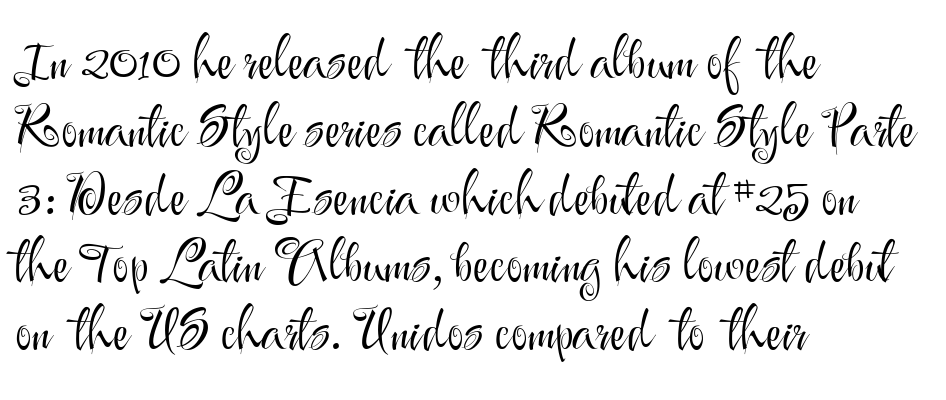
The image shows 56 px light sans-serif type; set left-aligned, line spacing 1.21x, normal letter spacing, not underlined; medium stroke contrast and a small x-height.
